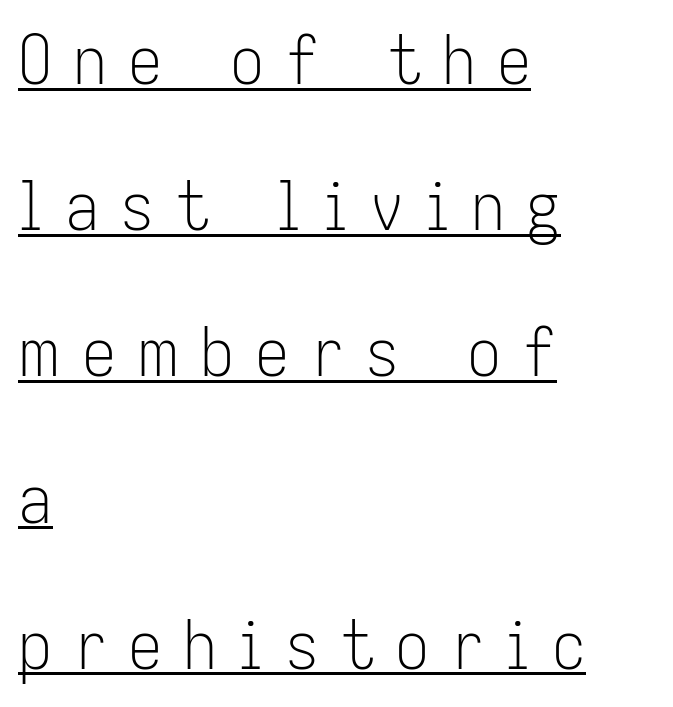
The image shows 68 px light, condensed sans-serif type, upright; set left-aligned, loose line spacing (2.15x), unusually wide letter spacing (+0.31 em), underlined; low stroke contrast and a medium x-height.
